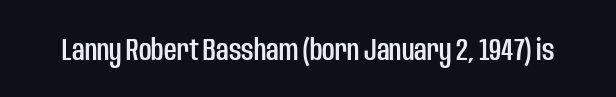
The type sits square on the baseline with zero lean. Descenders hang freely into open space. I'd call this a sans setting — the letters go barefoot. Proportional: the letters do not fall into vertical columns.
